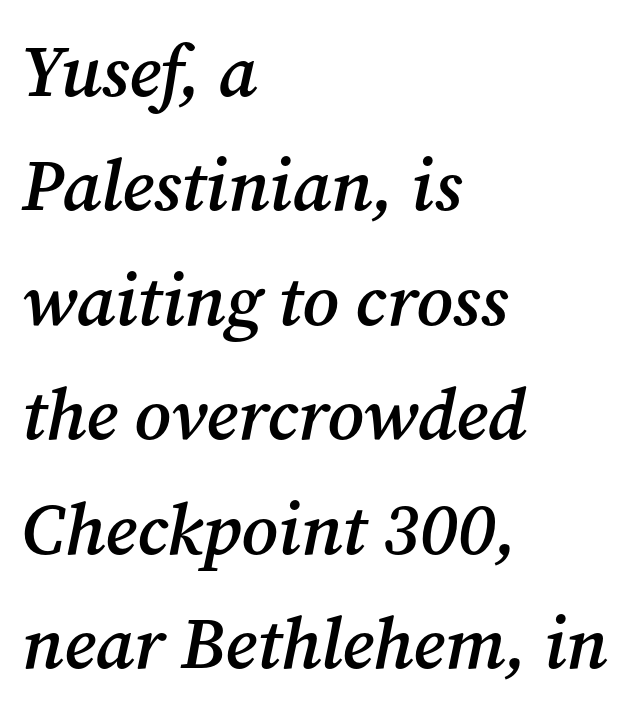
The image shows 72 px semibold serif type, italic (leaning right); set left-aligned, normal line spacing (1.59x), normal letter spacing, not underlined; medium stroke contrast and a medium x-height.
